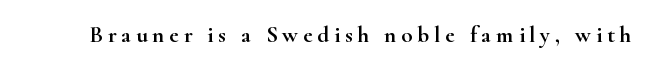
Bare-footed words on every line. These lines were composed using upright roman letters. The rendering inserts visible extra space after every character.
